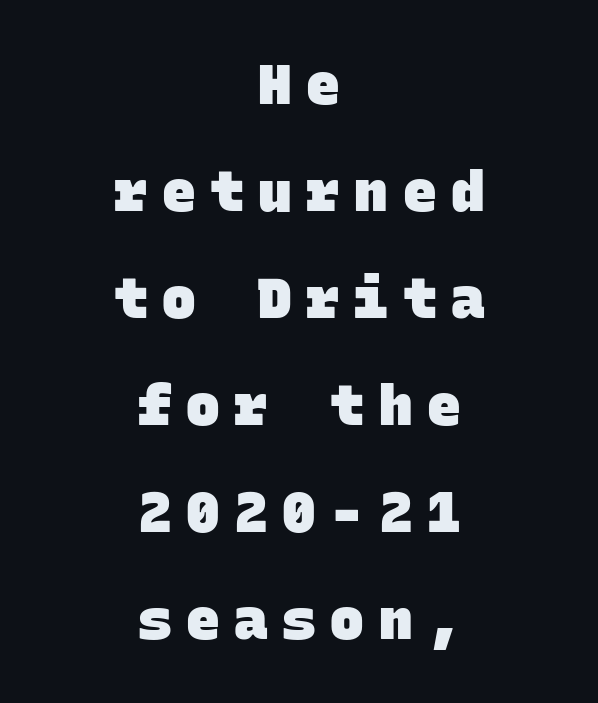
The image shows 56 px heavy sans-serif type, monospaced; set centered, loose line spacing (1.91x), unusually wide letter spacing (+0.26 em), not underlined; low stroke contrast and a large x-height.
